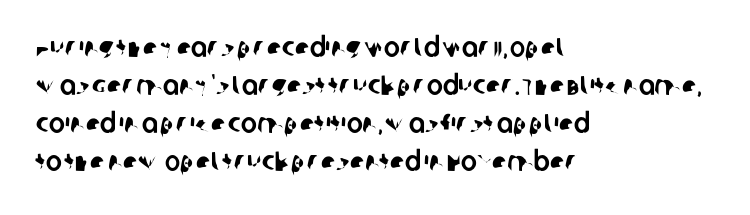
Glyph-to-glyph distance matches everyday printed text. Vertically, the passage feels balanced, rows spaced as you'd expect. Lines of text with bare space underneath. Is the block centered? No — it sits flush against the left margin.
